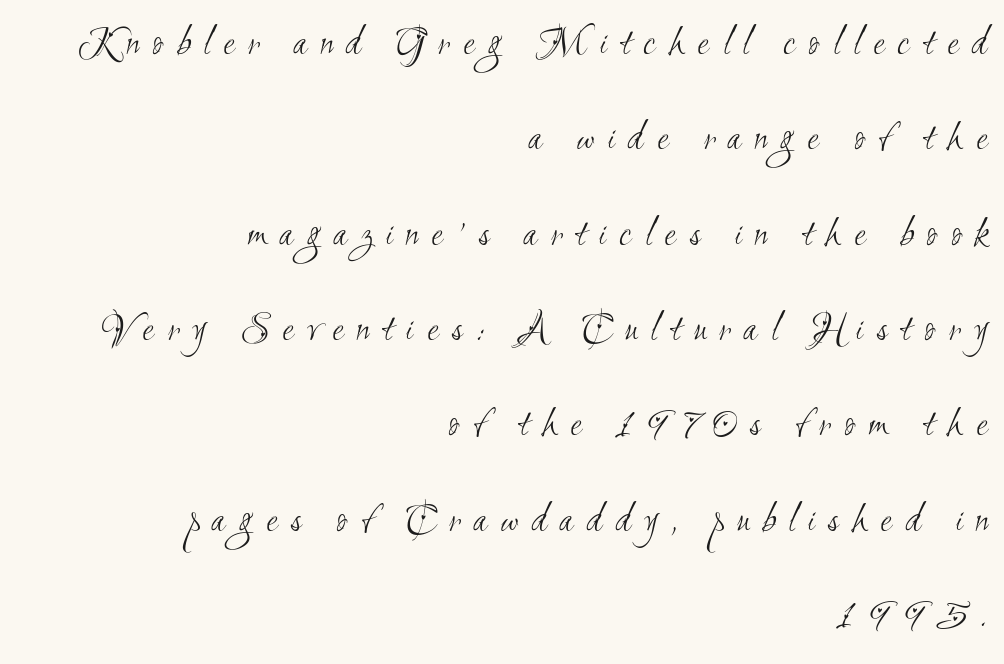
The image shows 42 px light, condensed sans-serif type; set right-aligned, loose line spacing (2.27x), unusually wide letter spacing (+0.31 em), not underlined; medium stroke contrast and a small x-height.
